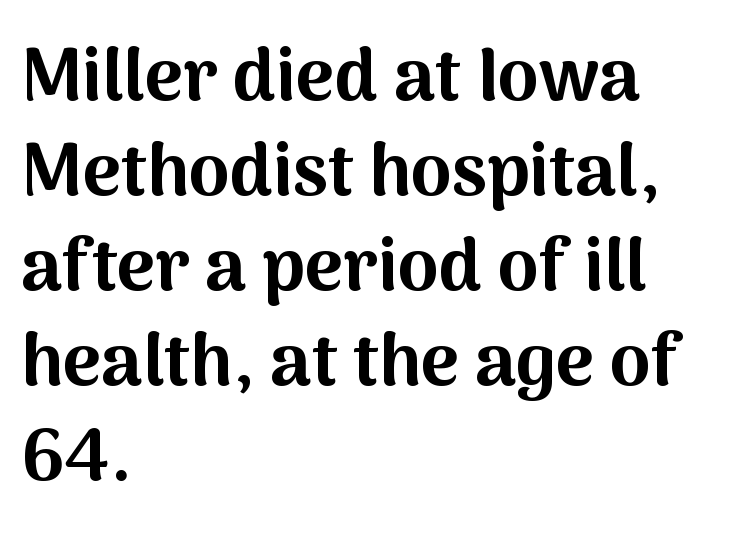
The image shows 73 px bold sans-serif type, upright; set left-aligned, normal line spacing (1.3x), normal letter spacing, not underlined; medium stroke contrast and a medium x-height.
